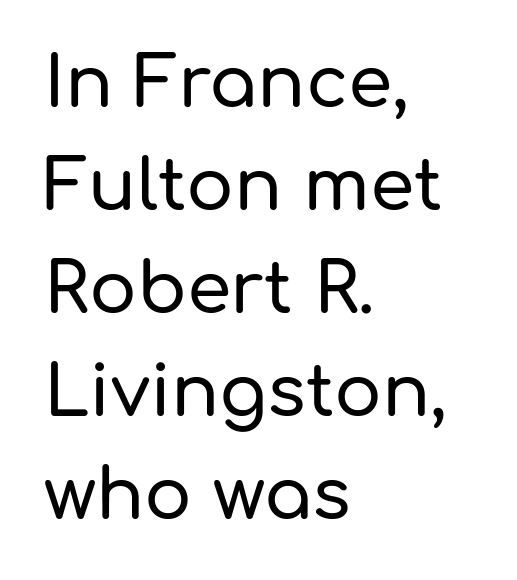
The line texture is even and compact thanks to regular tracking. Only glyphs here, with clear space below each row. Proportional: the letters do not fall into vertical columns. The rag falls on the right side of this text block. Check where the strokes stop: nothing finishes them off — pure sans.
